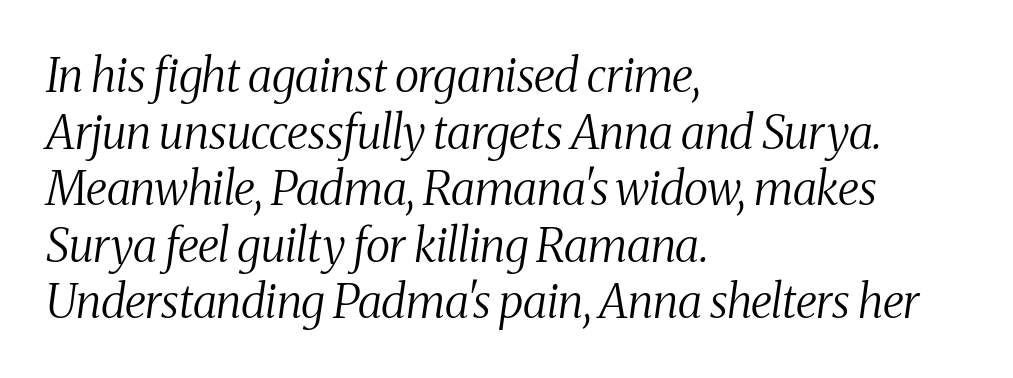
Q: Is the text bold? A: No.
Q: Is the text italic (slanted)? A: Yes, it leans right by about 8 degrees.
Q: Is the typeface a serif or a sans-serif typeface? A: Serif.
Q: Is the text underlined? A: No.
Q: How is the paragraph aligned? A: Left-aligned.
Q: Is the spacing between letters normal or unusually wide? A: Normal.
Q: Width (condensed, normal, or wide)? A: Condensed.
Q: Stroke contrast? A: Medium.
Q: x-height? A: Medium.
Q: Monospaced? A: No.
